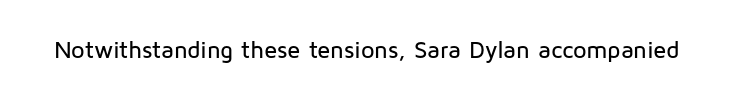
Observe the ordinary spacing: letters are neighbours, not strangers. Underline: absent. Rendered with straight, roman letterforms.
